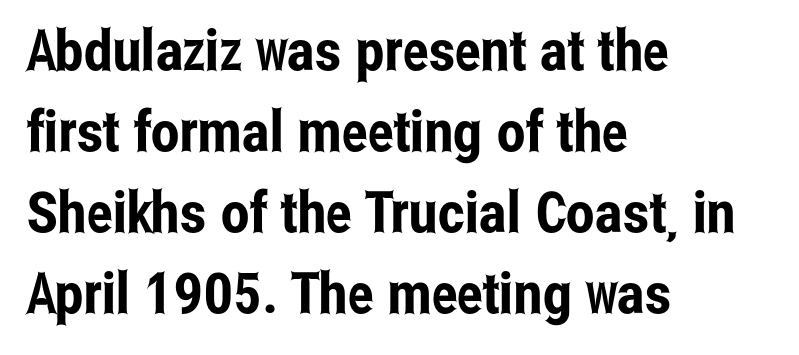
{"serif": "no", "italic": "no", "width": "condensed", "stroke_contrast": "low", "x_height": "medium", "monospaced": "no", "underline": "no", "align": "left", "line_spacing": "normal", "line_spacing_ratio": 1.42, "letter_spacing": "normal", "letter_spacing_em": 0.0, "glyph_px": 57}
